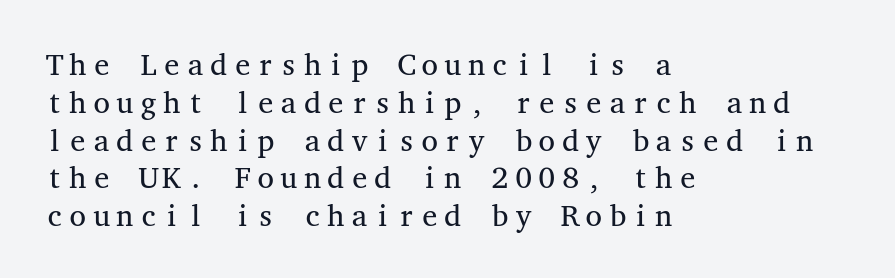
Compared with a centered layout, this one pins lines to the left instead. The letters carry serifs — small finishing strokes at the ends of their stems. A typesetter would call this zero additional tracking. Note the uniform advance width — an 'i' takes as much space as an 'm'. Compared with typical paragraphs, the rows here are spaced about the same. Stem width sits at or under what a default text font uses.
